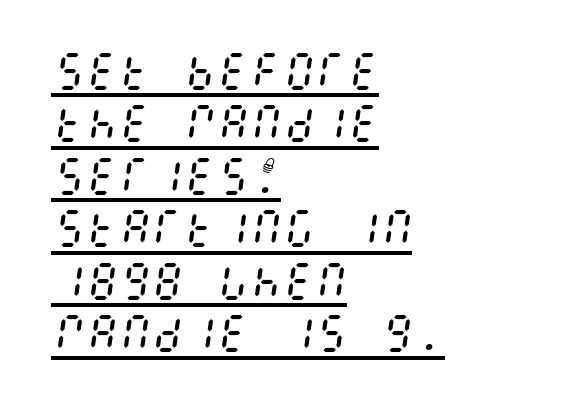
The characters are drawn with everyday or finer stroke widths. A typographer would call this underscored text. The rendering uses a moderate line-height, typical for paragraphs. Casual observation: everything's shoved over to the left. This rendering leaves character spacing at its baseline value. Every character sits at an angle, as italics do.
